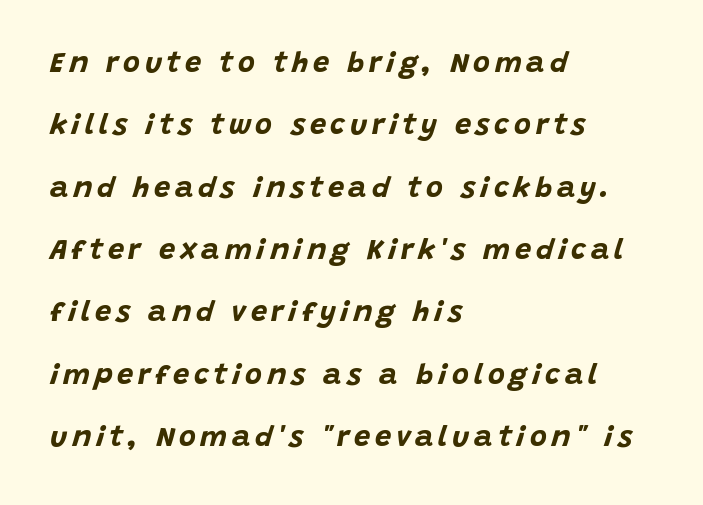
The image shows 29 px bold type, italic (leaning right); set left-aligned, loose line spacing (2.15x), not underlined; low stroke contrast and a large x-height.
